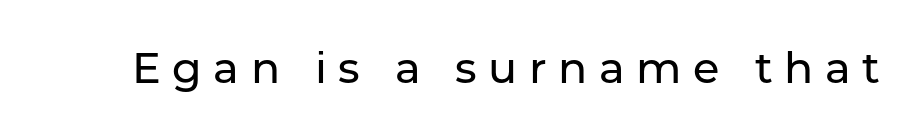
The image shows 43 px sans-serif type, upright; set unusually wide letter spacing (+0.27 em), not underlined; low stroke contrast and a medium x-height.
